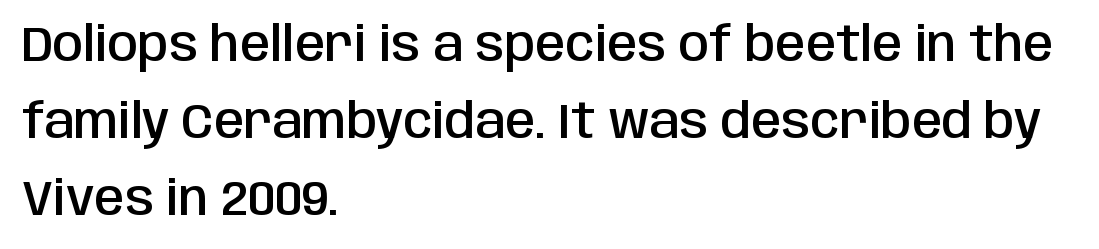
{"serif": "no", "italic": "no", "bold": "semi", "weight": "semibold", "width": "condensed", "stroke_contrast": "low", "x_height": "large", "monospaced": "no", "underline": "no", "align": "left", "line_spacing": "normal", "line_spacing_ratio": 1.57, "letter_spacing": "normal", "letter_spacing_em": 0.0, "glyph_px": 49}
